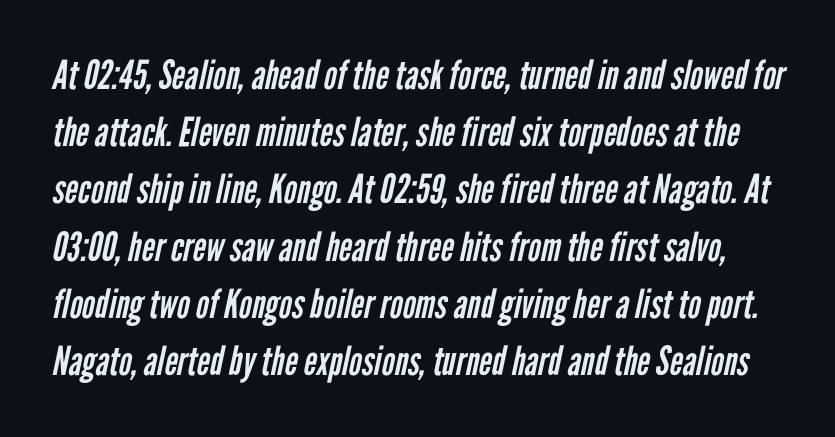
The image shows 40 px regular-weight, condensed sans-serif type; set normal line spacing (1.43x), normal letter spacing, not underlined; low stroke contrast and a medium x-height.
